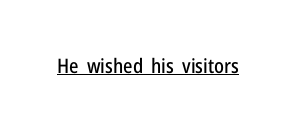
{"italic": "no", "underline": "yes", "letter_spacing": "normal", "letter_spacing_em": 0.0, "glyph_px": 20}
